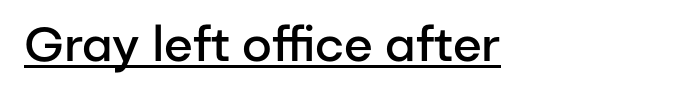
Each glyph is drawn with semibold strokes, heavier than normal yet not fully bold. A continuous stroke trails under the words, as in a hyperlink. Between one letter and the next there's only the usual sliver of space. Looks like regular typesetting: each glyph gets only the width it needs. This is the regular roman posture of the typeface. This is sans-serif lettering, the kind often seen on screens and signage.
